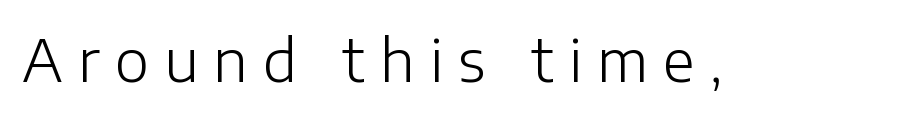
Q: Is the text bold? A: No.
Q: Is the text italic (slanted)? A: No, it is upright.
Q: Is the typeface a serif or a sans-serif typeface? A: Sans-serif.
Q: Is the text underlined? A: No.
Q: Is the spacing between letters normal or unusually wide? A: Unusually wide.
Q: Width (condensed, normal, or wide)? A: Normal.
Q: Stroke contrast? A: Low.
Q: x-height? A: Medium.
Q: Monospaced? A: No.
